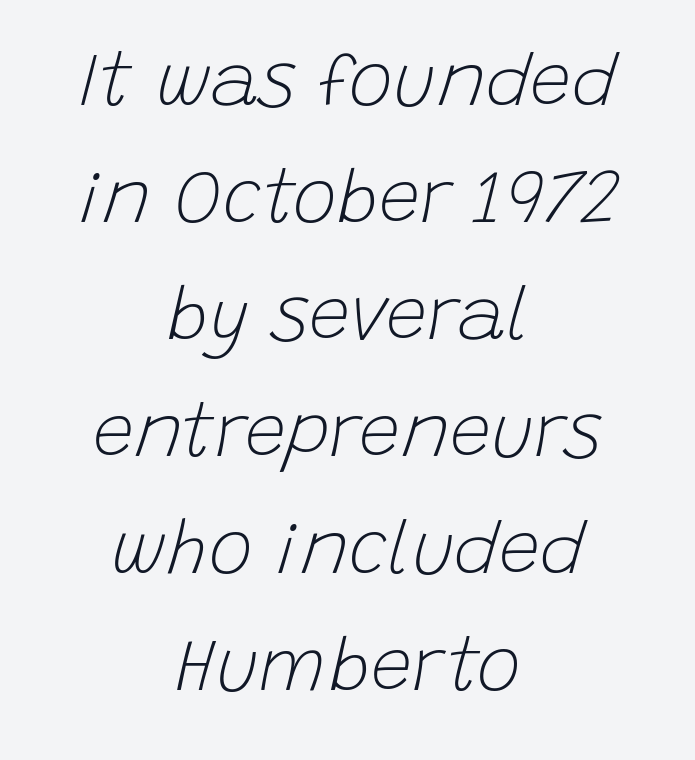
These glyphs show unthickened strokes, regular width or finer. These lines are rendered in a variable-pitch font. The zone under the glyphs is completely vacant. Compared with ordinary roman type, these characters are visibly tilted. Honestly, the row spacing looks completely unremarkable.
